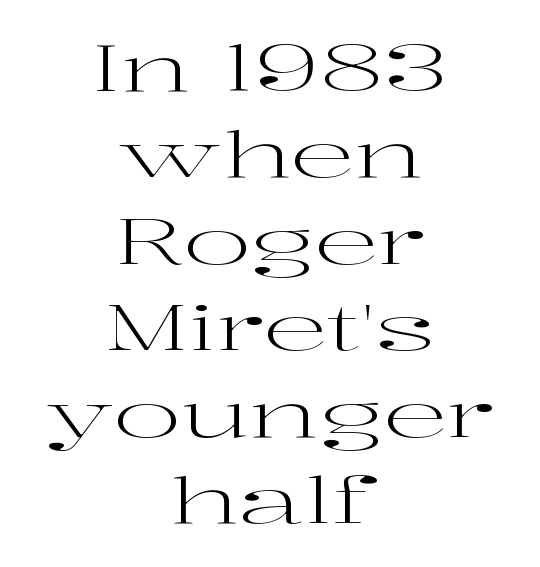
{"serif": "yes", "italic": "no", "bold": "no", "weight": "regular", "width": "wide", "stroke_contrast": "high", "x_height": "medium", "monospaced": "no", "underline": "no", "align": "center", "line_spacing": "normal", "line_spacing_ratio": 1.35, "letter_spacing": "normal", "letter_spacing_em": 0.0, "glyph_px": 64}
